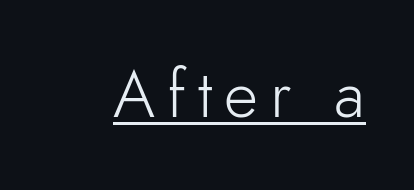
The image shows 66 px light sans-serif type, upright; set underlined; low stroke contrast and a small x-height.
